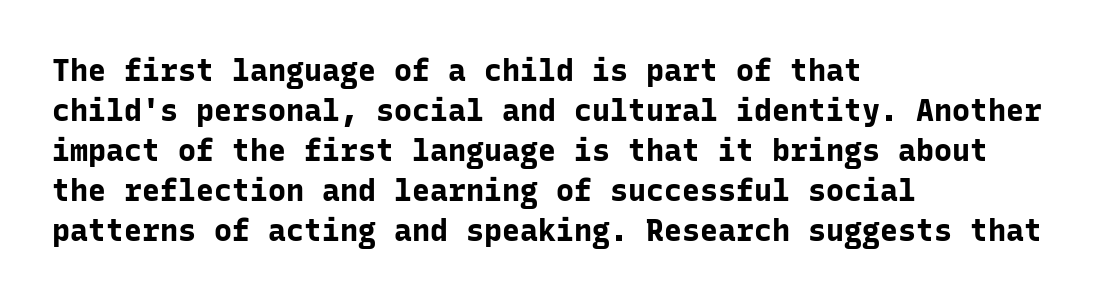
Q: Is the text bold? A: Yes.
Q: Is the text italic (slanted)? A: No, it is upright.
Q: Is the typeface a serif or a sans-serif typeface? A: Sans-serif.
Q: Is the text underlined? A: No.
Q: How is the paragraph aligned? A: Left-aligned.
Q: Is the spacing between letters normal or unusually wide? A: Normal.
Q: Is the spacing between lines tight, normal or loose? A: Normal.
Q: Width (condensed, normal, or wide)? A: Normal.
Q: Stroke contrast? A: Low.
Q: x-height? A: Medium.
Q: Monospaced? A: Yes.
